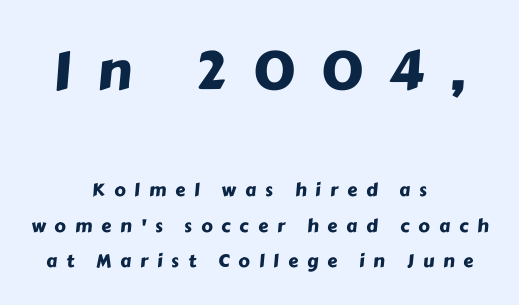
Plain, unruled lines of type. Proportional: the letters do not fall into vertical columns. Inter-character spacing is expanded well beyond the font's built-in metrics. How would I describe the line gaps? Wide and relaxed. Visually, the top section dominates because its glyphs are scaled up. The paragraph shown floats in the horizontal middle.
